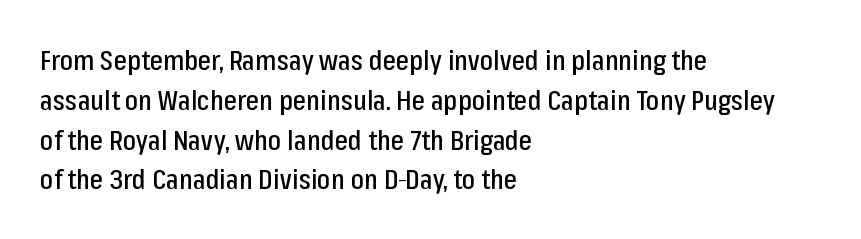
{"serif": "no", "italic": "no", "width": "condensed", "stroke_contrast": "low", "x_height": "medium", "monospaced": "no", "underline": "no", "align": "left", "line_spacing": "normal", "line_spacing_ratio": 1.42, "letter_spacing": "normal", "letter_spacing_em": 0.0, "glyph_px": 28}
